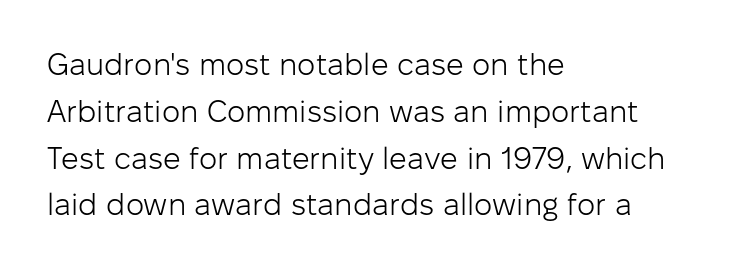
The image shows 31 px light sans-serif type, upright; set left-aligned, normal line spacing (1.51x), normal letter spacing, not underlined; low stroke contrast and a medium x-height.
